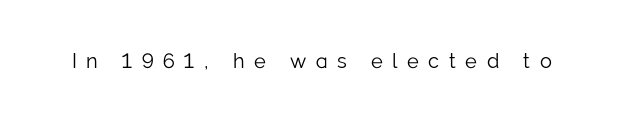
Unmarked baselines from the first word to the last. The typography opts for an upright posture over an oblique one. Observe the wide spacing: letters keep a clear distance from each other. This reads as an unemphasized weight, regular at the heaviest.
